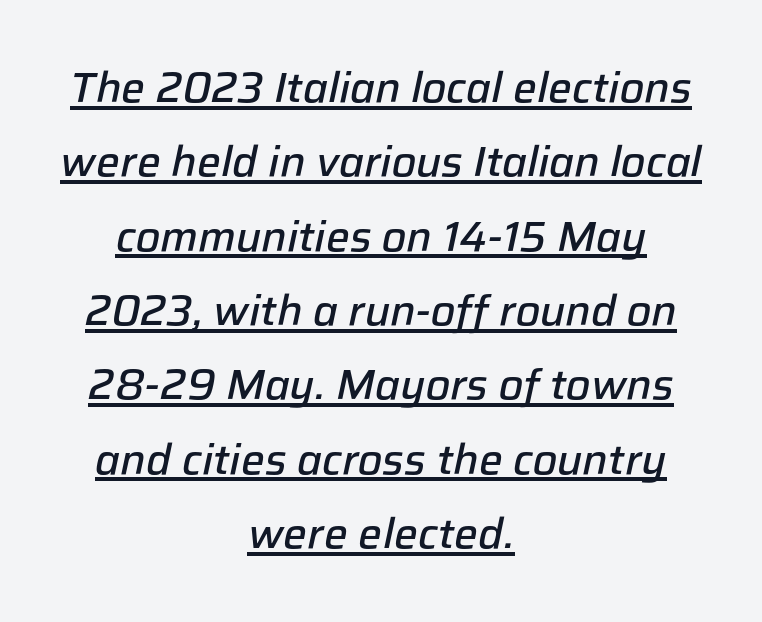
{"italic": "yes", "lean": "right", "slant_degrees": 12, "bold": "semi", "weight": "semibold", "width": "normal", "stroke_contrast": "low", "x_height": "medium", "monospaced": "no", "underline": "yes", "align": "center", "line_spacing_ratio": 1.77, "letter_spacing": "normal", "letter_spacing_em": 0.0, "glyph_px": 42}
